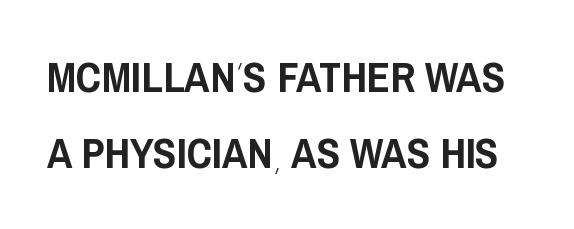
Q: Is the text italic (slanted)? A: No, it is upright.
Q: Is the typeface a serif or a sans-serif typeface? A: Sans-serif.
Q: Is the text underlined? A: No.
Q: Is the spacing between letters normal or unusually wide? A: Normal.
Q: Width (condensed, normal, or wide)? A: Condensed.
Q: Stroke contrast? A: Low.
Q: x-height? A: Large.
Q: Monospaced? A: No.
